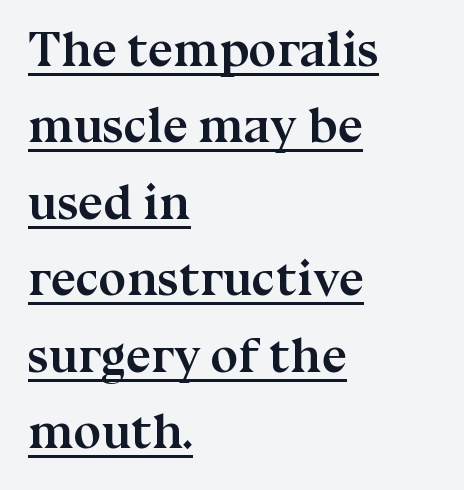
Q: Is the text bold? A: Yes.
Q: Is the text italic (slanted)? A: No, it is upright.
Q: Is the typeface a serif or a sans-serif typeface? A: Serif.
Q: Is the text underlined? A: Yes.
Q: How is the paragraph aligned? A: Left-aligned.
Q: Is the spacing between letters normal or unusually wide? A: Normal.
Q: Is the spacing between lines tight, normal or loose? A: Normal.
Q: Width (condensed, normal, or wide)? A: Normal.
Q: Stroke contrast? A: Medium.
Q: x-height? A: Medium.
Q: Monospaced? A: No.
